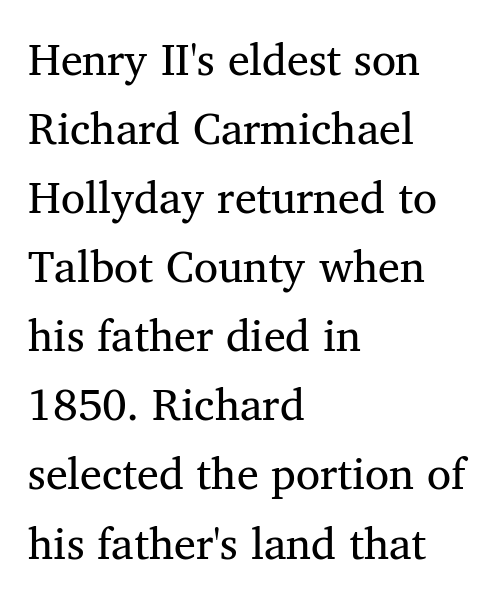
The leading is moderate, giving the passage an even texture. These lines are set flush left with a ragged right edge. Do the characters align in a grid? No, the font is proportional. Bare-footed words on every line. Ordinary non-slanted type is in use.
